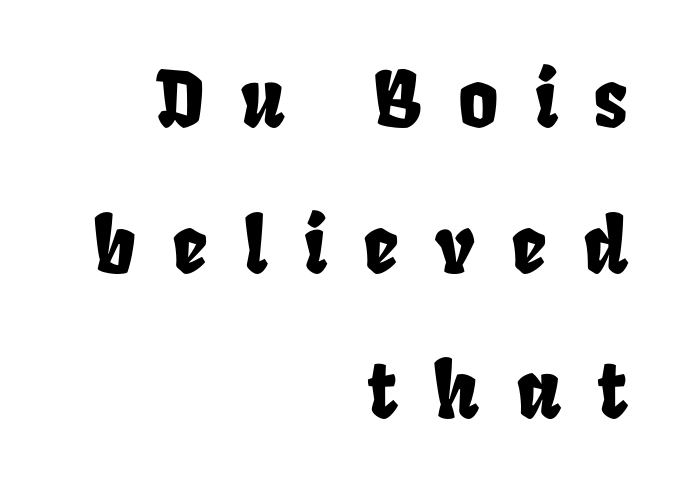
Q: Is the text underlined? A: No.
Q: How is the paragraph aligned? A: Right-aligned.
Q: Is the spacing between letters normal or unusually wide? A: Unusually wide.
Q: Width (condensed, normal, or wide)? A: Condensed.
Q: Stroke contrast? A: Low.
Q: x-height? A: Large.
Q: Monospaced? A: No.
